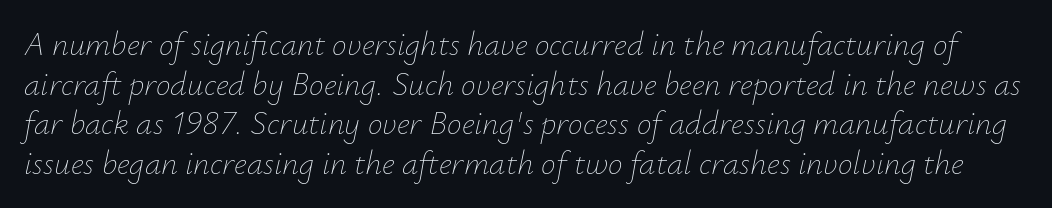
Q: Is the text bold? A: No.
Q: Is the text italic (slanted)? A: Yes, it leans right by about 12 degrees.
Q: Is the text underlined? A: No.
Q: Is the spacing between letters normal or unusually wide? A: Normal.
Q: Width (condensed, normal, or wide)? A: Normal.
Q: Stroke contrast? A: Low.
Q: x-height? A: Small.
Q: Monospaced? A: No.
